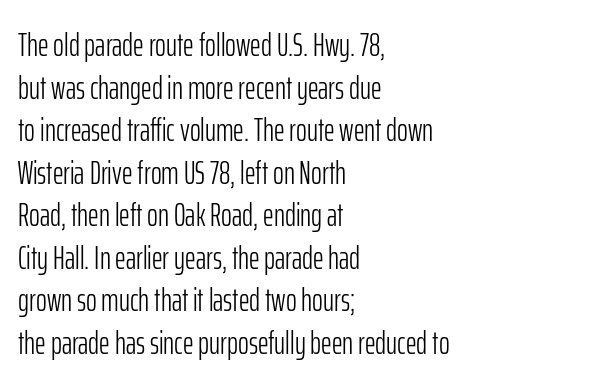
Q: Is the text bold? A: No.
Q: Is the text italic (slanted)? A: No, it is upright.
Q: Is the typeface a serif or a sans-serif typeface? A: Sans-serif.
Q: Is the text underlined? A: No.
Q: How is the paragraph aligned? A: Left-aligned.
Q: Is the spacing between letters normal or unusually wide? A: Normal.
Q: Is the spacing between lines tight, normal or loose? A: Normal.
Q: Width (condensed, normal, or wide)? A: Condensed.
Q: Stroke contrast? A: Low.
Q: x-height? A: Medium.
Q: Monospaced? A: No.
